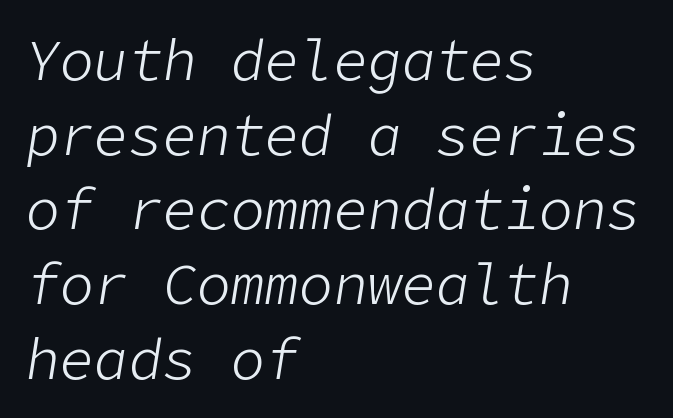
Q: Is the text bold? A: No.
Q: Is the text italic (slanted)? A: Yes, it leans right by about 9 degrees.
Q: Is the text underlined? A: No.
Q: How is the paragraph aligned? A: Left-aligned.
Q: Is the spacing between letters normal or unusually wide? A: Normal.
Q: Is the spacing between lines tight, normal or loose? A: Normal.
Q: Width (condensed, normal, or wide)? A: Normal.
Q: Stroke contrast? A: Low.
Q: x-height? A: Medium.
